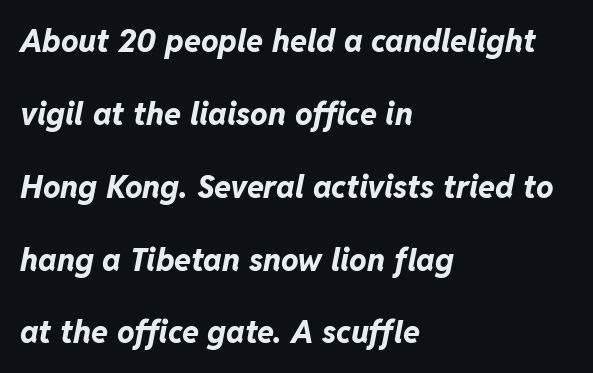
{"italic": "yes", "lean": "right", "slant_degrees": 11, "bold": "yes", "weight": "bold", "width": "normal", "stroke_contrast": "low", "x_height": "medium", "monospaced": "no", "underline": "no", "align": "left", "line_spacing": "loose", "line_spacing_ratio": 2.35, "letter_spacing": "normal", "letter_spacing_em": 0.0, "glyph_px": 31}
